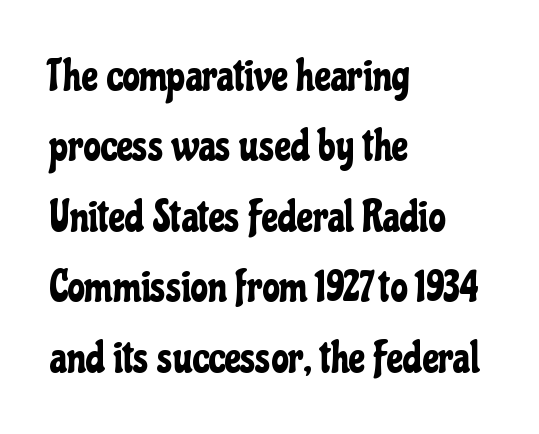
{"serif": "no", "italic": "no", "width": "condensed", "stroke_contrast": "low", "x_height": "medium", "monospaced": "no", "underline": "no", "align": "left", "line_spacing": "normal", "line_spacing_ratio": 1.6, "letter_spacing": "normal", "letter_spacing_em": 0.0, "glyph_px": 44}
